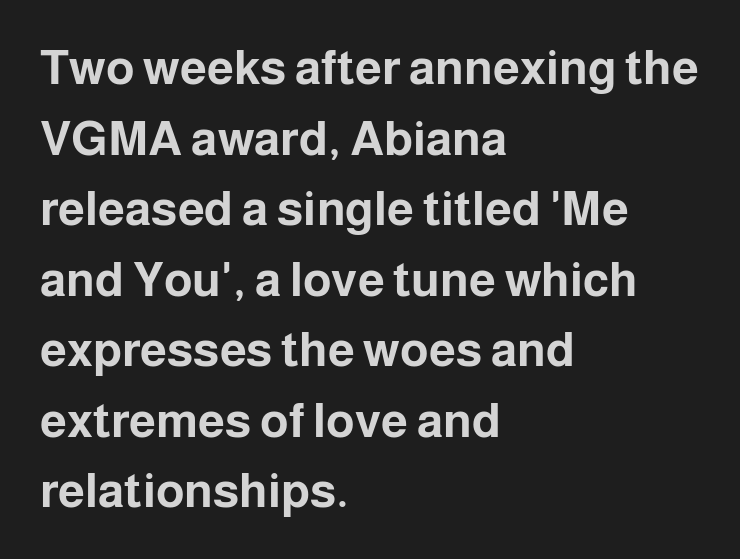
{"serif": "no", "italic": "no", "bold": "yes", "weight": "bold", "width": "normal", "stroke_contrast": "low", "x_height": "medium", "monospaced": "no", "underline": "no", "align": "left", "line_spacing": "normal", "line_spacing_ratio": 1.47, "letter_spacing": "normal", "letter_spacing_em": 0.0, "glyph_px": 48}
